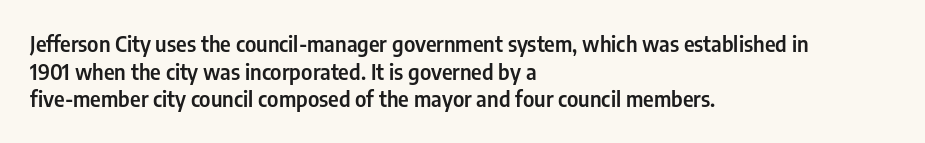
{"italic": "no", "underline": "no", "align": "left", "line_spacing": "normal", "line_spacing_ratio": 1.32, "letter_spacing": "normal", "letter_spacing_em": 0.0, "glyph_px": 21}
